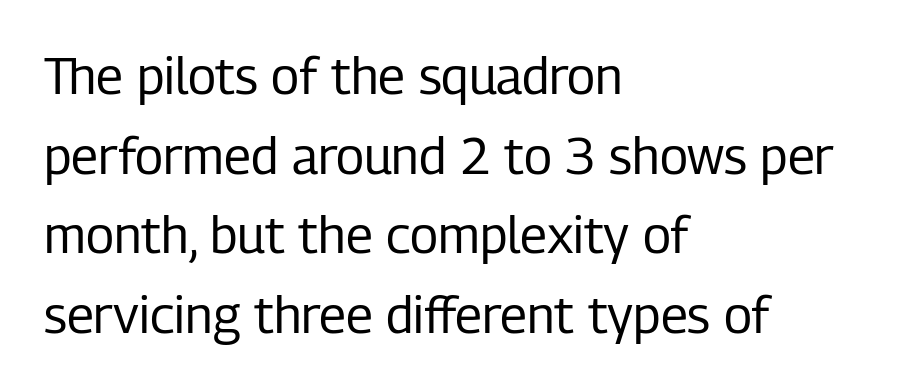
Q: Is the text bold? A: No.
Q: Is the text italic (slanted)? A: No, it is upright.
Q: Is the typeface a serif or a sans-serif typeface? A: Sans-serif.
Q: Is the text underlined? A: No.
Q: How is the paragraph aligned? A: Left-aligned.
Q: Is the spacing between letters normal or unusually wide? A: Normal.
Q: Is the spacing between lines tight, normal or loose? A: Normal.
Q: Width (condensed, normal, or wide)? A: Condensed.
Q: Stroke contrast? A: Low.
Q: x-height? A: Medium.
Q: Monospaced? A: No.
